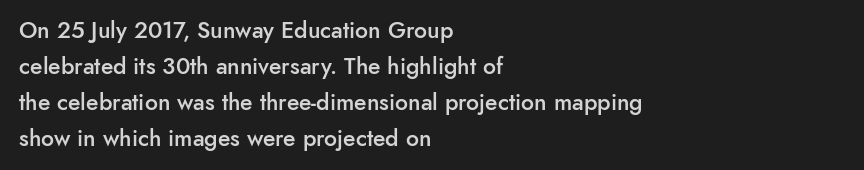
Q: Is the text bold? A: Semi-bold.
Q: Is the text italic (slanted)? A: No, it is upright.
Q: Is the text underlined? A: No.
Q: How is the paragraph aligned? A: Left-aligned.
Q: Is the spacing between letters normal or unusually wide? A: Normal.
Q: Is the spacing between lines tight, normal or loose? A: Normal.
